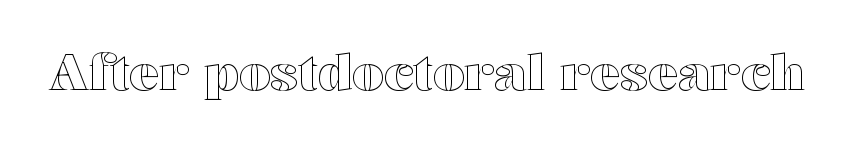
Style check: upright. Underlining? Definitely not there. Standard letterfit; no display-style spreading of the glyphs. The face used here is proportionally spaced, like ordinary book or web type.
